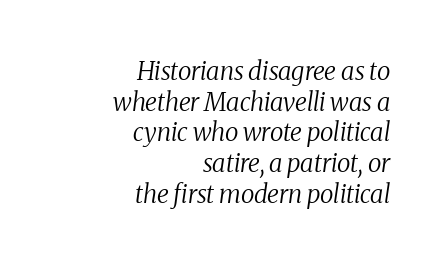
{"italic": "yes", "lean": "right", "slant_degrees": 8, "bold": "no", "underline": "no", "align": "right", "line_spacing_ratio": 1.23, "letter_spacing": "normal", "letter_spacing_em": 0.0, "glyph_px": 25}
